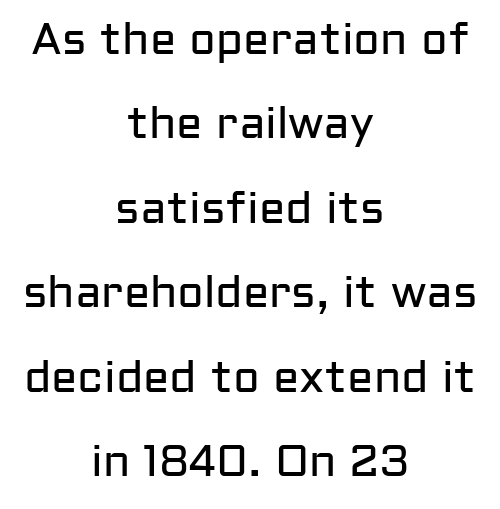
The image shows 44 px regular-weight sans-serif type, upright; set centered, loose line spacing (1.92x), normal letter spacing, not underlined; low stroke contrast and a medium x-height.
